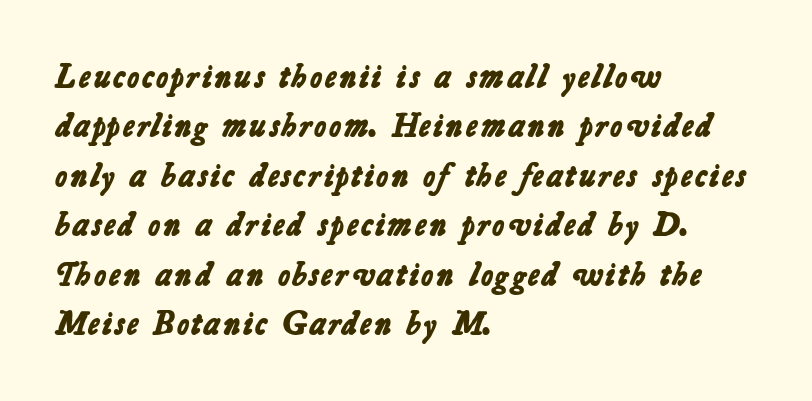
Q: Is the text bold? A: Yes.
Q: Is the typeface a serif or a sans-serif typeface? A: Sans-serif.
Q: Is the text underlined? A: No.
Q: How is the paragraph aligned? A: Left-aligned.
Q: Is the spacing between letters normal or unusually wide? A: Normal.
Q: Is the spacing between lines tight, normal or loose? A: Normal.
Q: Width (condensed, normal, or wide)? A: Normal.
Q: Stroke contrast? A: Low.
Q: x-height? A: Medium.
Q: Monospaced? A: No.
